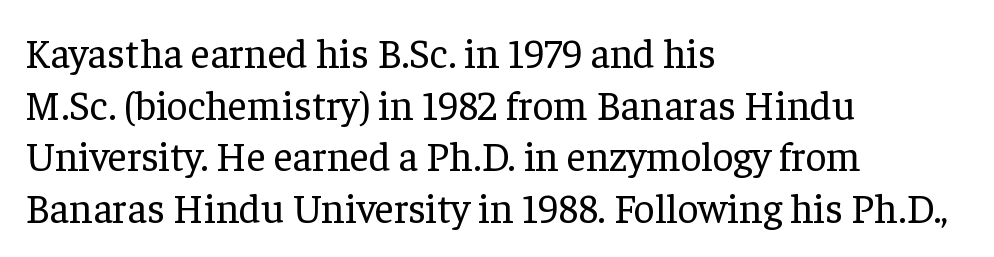
{"serif": "yes", "italic": "no", "bold": "no", "weight": "regular", "width": "normal", "stroke_contrast": "low", "x_height": "medium", "monospaced": "no", "underline": "no", "align": "left", "line_spacing": "normal", "line_spacing_ratio": 1.26, "letter_spacing": "normal", "letter_spacing_em": 0.0, "glyph_px": 41}
